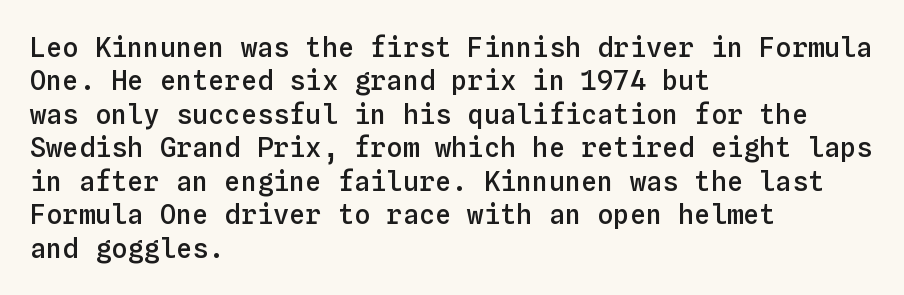
Q: Is the text bold? A: Semi-bold.
Q: Is the text italic (slanted)? A: No, it is upright.
Q: Is the text underlined? A: No.
Q: How is the paragraph aligned? A: Left-aligned.
Q: Is the spacing between letters normal or unusually wide? A: Normal.
